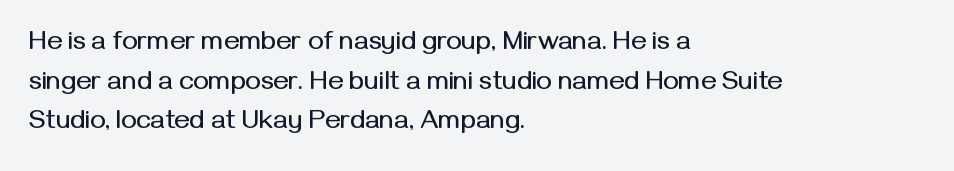
The image shows 26 px text type, upright; set left-aligned, normal line spacing (1.52x), normal letter spacing, not underlined.
